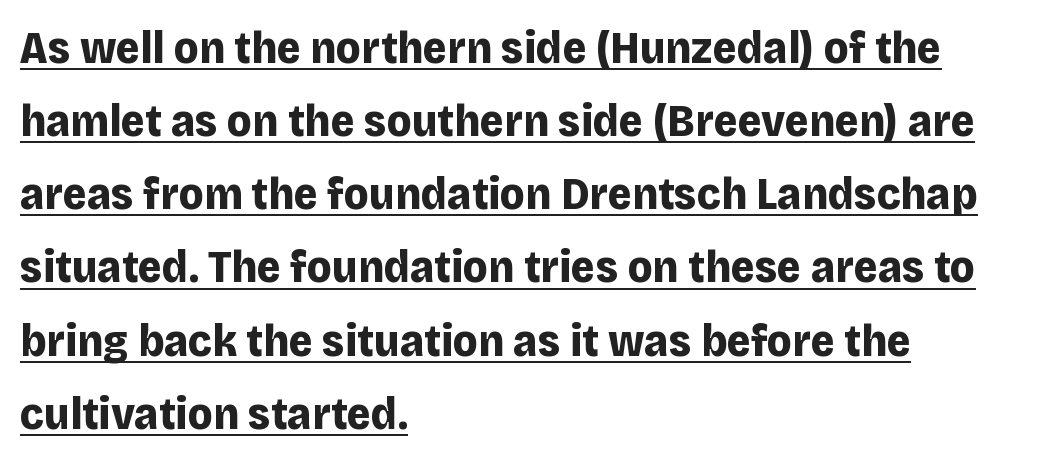
{"serif": "no", "italic": "no", "bold": "yes", "weight": "bold", "width": "normal", "stroke_contrast": "low", "x_height": "large", "monospaced": "no", "underline": "yes", "align": "left", "line_spacing": "normal", "line_spacing_ratio": 1.59, "letter_spacing": "normal", "letter_spacing_em": 0.0, "glyph_px": 46}
